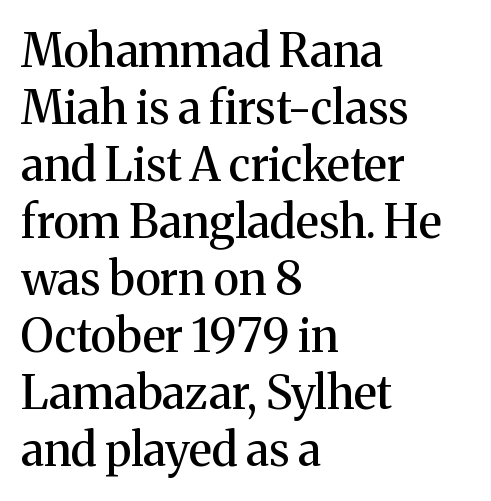
The image shows 46 px serif type, upright; set left-aligned, line spacing 1.24x, normal letter spacing, not underlined; medium stroke contrast and a medium x-height.
